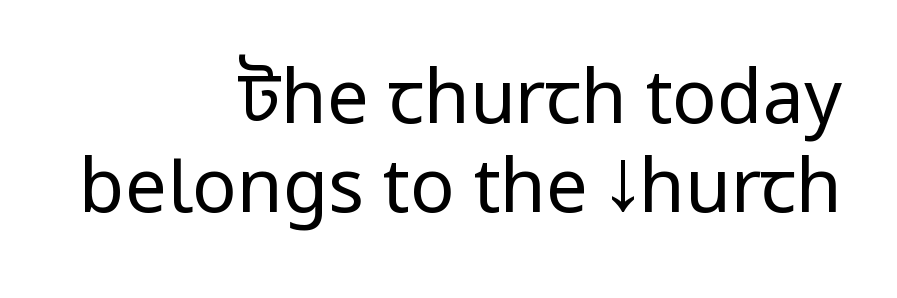
Q: Is the text bold? A: No.
Q: Is the text italic (slanted)? A: No, it is upright.
Q: Is the typeface a serif or a sans-serif typeface? A: Sans-serif.
Q: Is the text underlined? A: No.
Q: How is the paragraph aligned? A: Right-aligned.
Q: Is the spacing between letters normal or unusually wide? A: Normal.
Q: Width (condensed, normal, or wide)? A: Condensed.
Q: Stroke contrast? A: Low.
Q: x-height? A: Large.
Q: Monospaced? A: No.
